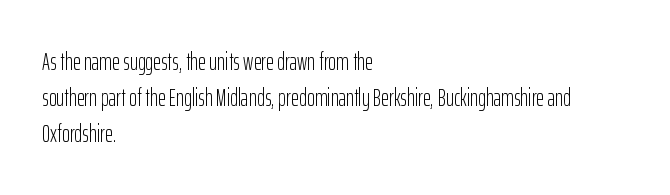
The setting favours the left margin, as ordinary paragraphs usually do. Upright lettering throughout. Letter spacing: default. No chunkiness to these letters — they're not bold.
